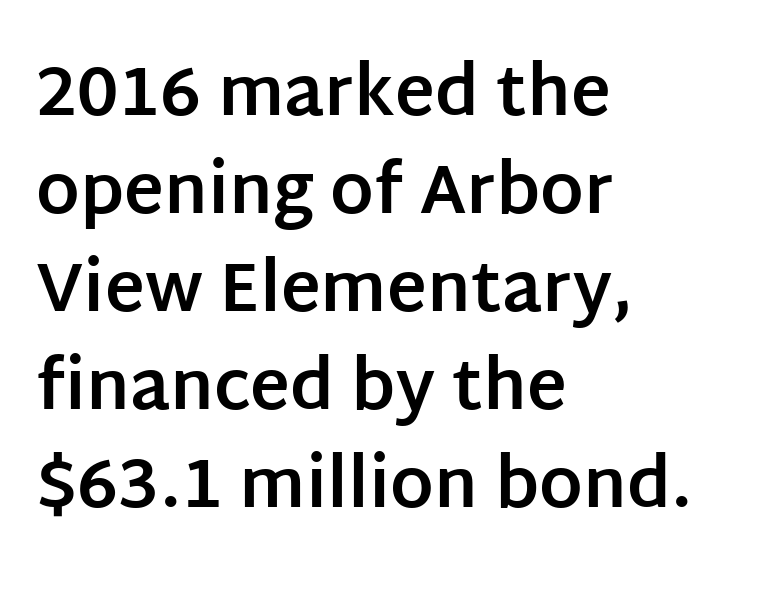
Q: Is the text bold? A: Yes.
Q: Is the text italic (slanted)? A: No, it is upright.
Q: Is the typeface a serif or a sans-serif typeface? A: Sans-serif.
Q: Is the text underlined? A: No.
Q: How is the paragraph aligned? A: Left-aligned.
Q: Is the spacing between letters normal or unusually wide? A: Normal.
Q: Is the spacing between lines tight, normal or loose? A: Normal.
Q: Width (condensed, normal, or wide)? A: Normal.
Q: Stroke contrast? A: Low.
Q: x-height? A: Large.
Q: Monospaced? A: No.
